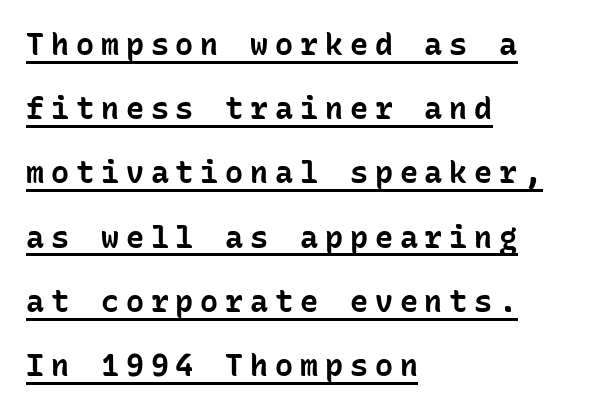
The image shows 30 px bold sans-serif type, upright, monospaced; set left-aligned, loose line spacing (2.14x), unusually wide letter spacing (+0.23 em), underlined; low stroke contrast and a medium x-height.
